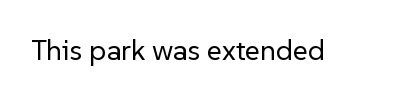
{"serif": "no", "italic": "no", "bold": "no", "weight": "regular", "width": "normal", "stroke_contrast": "low", "x_height": "medium", "monospaced": "no", "underline": "no", "letter_spacing": "normal", "letter_spacing_em": 0.0, "glyph_px": 29}
